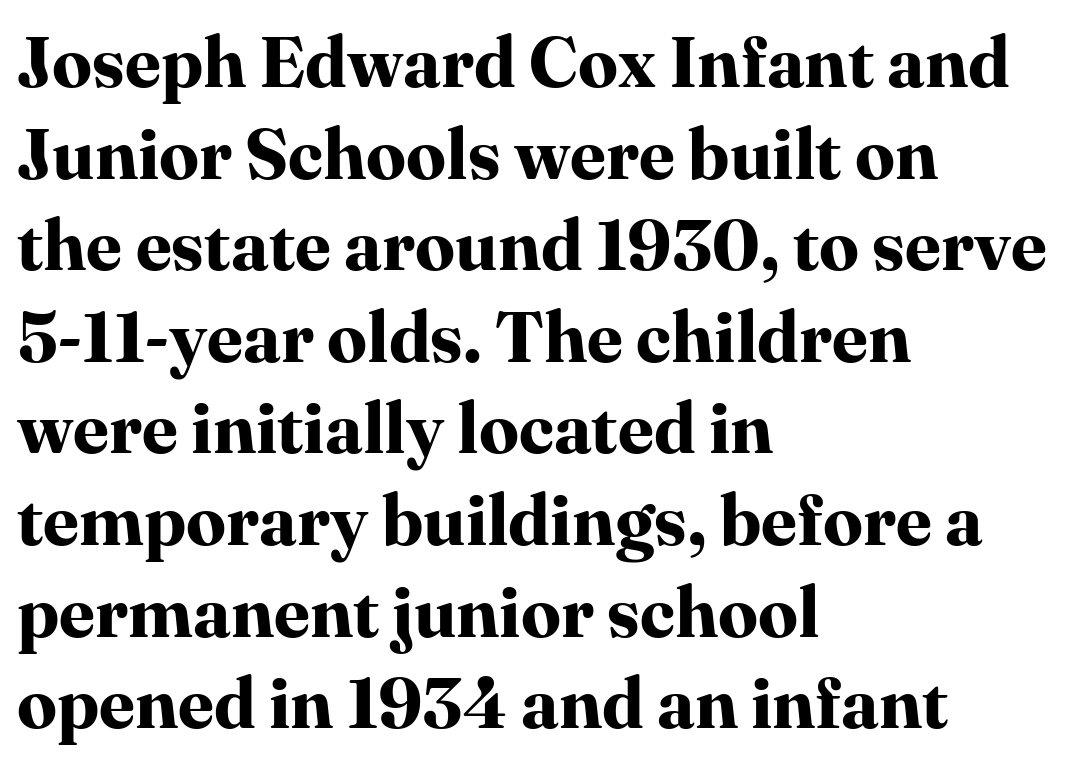
Q: Is the text bold? A: Yes.
Q: Is the text italic (slanted)? A: No, it is upright.
Q: Is the typeface a serif or a sans-serif typeface? A: Serif.
Q: Is the text underlined? A: No.
Q: How is the paragraph aligned? A: Left-aligned.
Q: Is the spacing between letters normal or unusually wide? A: Normal.
Q: Is the spacing between lines tight, normal or loose? A: Normal.
Q: Width (condensed, normal, or wide)? A: Normal.
Q: Stroke contrast? A: High.
Q: x-height? A: Medium.
Q: Monospaced? A: No.
